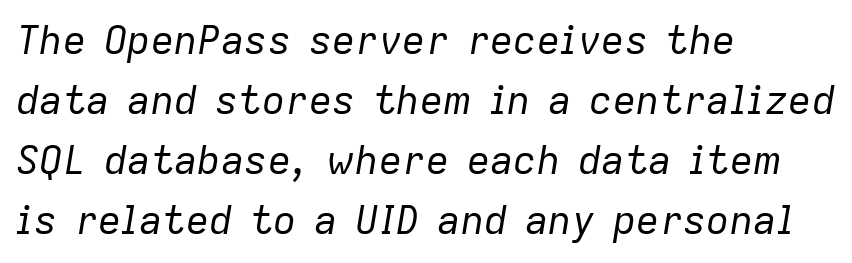
This sample has the flowing, uneven cadence of proportional lettering. The letterforms sit shoulder to shoulder at normal distance. Just letters on the line, the space beneath them empty. The face looks like a standard text weight, possibly lighter. The line-height multiplier appears to be the usual default. The lettering tilts uniformly, giving the passage an italic look.
